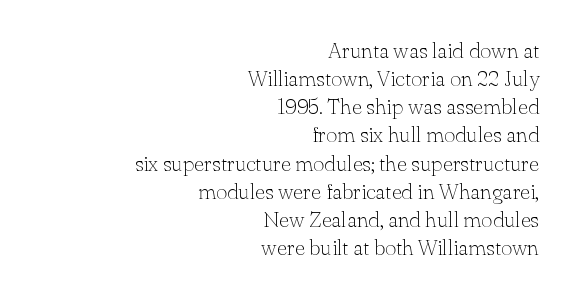
The image shows 22 px text type, upright; set right-aligned, normal line spacing (1.28x), normal letter spacing, not underlined.
